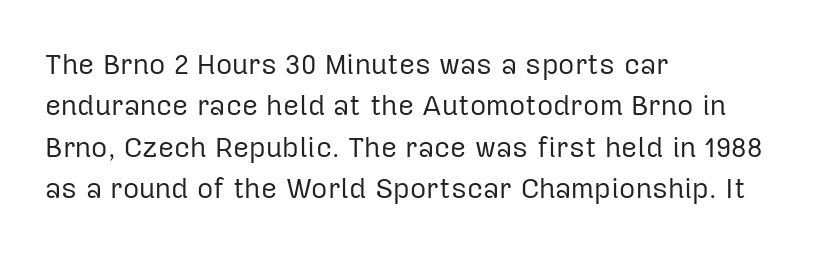
A student would call this left alignment; a typographer would say flush left, rag right. Students, observe: this is what conventionally led text looks like. These lines keep a tight, regular rhythm from letter to letter. No heavy texture on the line: the type isn't bold. Beneath every word, the page is bare. This rendering employs a face without finishing strokes, i.e., a sans-serif.
